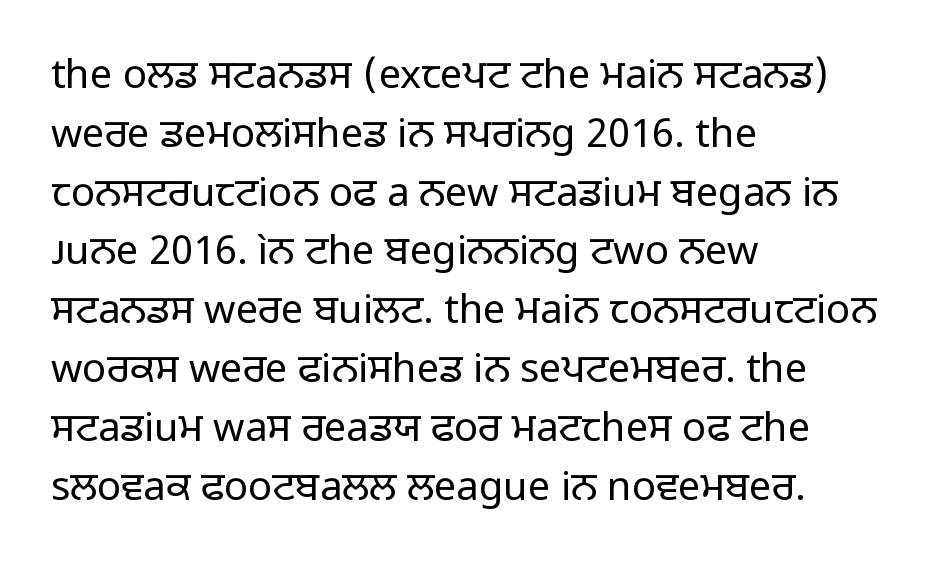
The designer left line spacing at the default. Beneath every word, the page is bare. Stems here are at most as thick as an everyday book face. Spacing verdict: proportional, widths tailored to each character.
